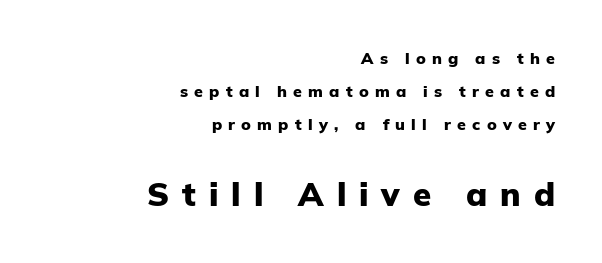
{"serif": "no", "italic": "no", "bold": "yes", "weight": "heavy", "width": "normal", "stroke_contrast": "low", "x_height": "medium", "monospaced": "no", "underline": "no", "align": "right", "line_spacing": "loose", "line_spacing_ratio": 2.06, "letter_spacing": "wide", "letter_spacing_em": 0.39, "larger_block": "second", "size_ratio": 2.06, "glyph_px": 33}
